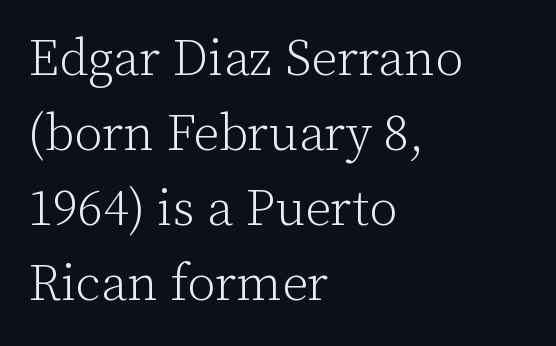
Q: Is the text bold? A: No.
Q: Is the text italic (slanted)? A: No, it is upright.
Q: Is the typeface a serif or a sans-serif typeface? A: Serif.
Q: Is the text underlined? A: No.
Q: How is the paragraph aligned? A: Left-aligned.
Q: Is the spacing between letters normal or unusually wide? A: Normal.
Q: Is the spacing between lines tight, normal or loose? A: Normal.
Q: Width (condensed, normal, or wide)? A: Normal.
Q: Stroke contrast? A: Low.
Q: x-height? A: Medium.
Q: Monospaced? A: No.
